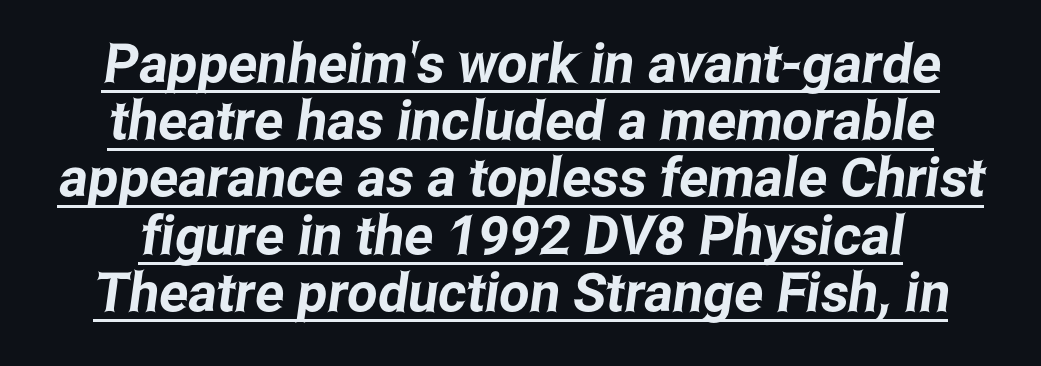
Q: Is the typeface a serif or a sans-serif typeface? A: Sans-serif.
Q: Is the text underlined? A: Yes.
Q: Is the spacing between letters normal or unusually wide? A: Normal.
Q: Is the spacing between lines tight, normal or loose? A: Tight.
Q: Width (condensed, normal, or wide)? A: Condensed.
Q: Stroke contrast? A: Low.
Q: x-height? A: Medium.
Q: Monospaced? A: No.
